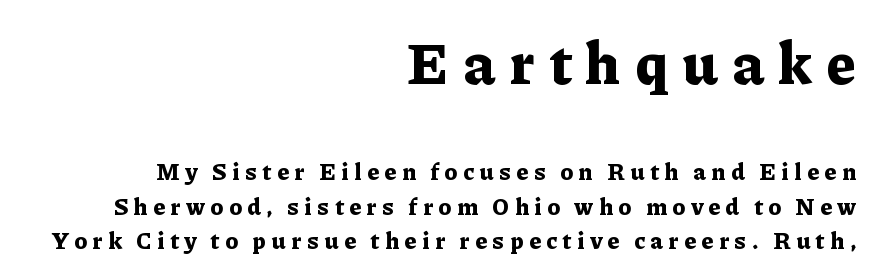
{"serif": "yes", "italic": "no", "bold": "yes", "weight": "bold", "width": "normal", "stroke_contrast": "low", "x_height": "medium", "monospaced": "no", "underline": "no", "align": "right", "line_spacing": "normal", "line_spacing_ratio": 1.52, "letter_spacing": "wide", "letter_spacing_em": 0.24, "larger_block": "first", "size_ratio": 2.52, "glyph_px": 58}
